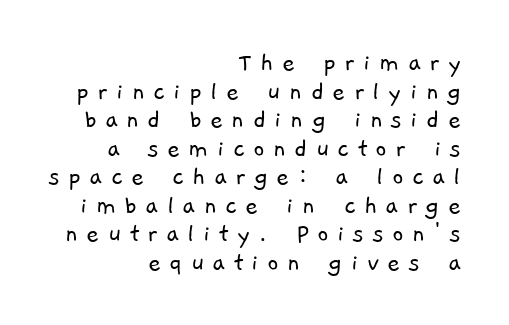
Q: Is the text bold? A: No.
Q: Is the typeface a serif or a sans-serif typeface? A: Sans-serif.
Q: Is the text underlined? A: No.
Q: How is the paragraph aligned? A: Right-aligned.
Q: Is the spacing between letters normal or unusually wide? A: Unusually wide.
Q: Is the spacing between lines tight, normal or loose? A: Tight.
Q: Width (condensed, normal, or wide)? A: Normal.
Q: Stroke contrast? A: Low.
Q: x-height? A: Medium.
Q: Monospaced? A: No.
